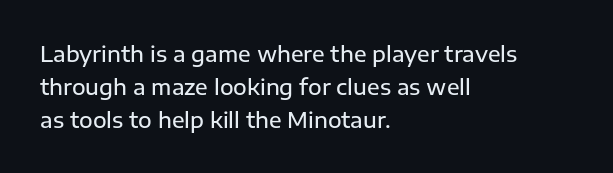
Q: Is the text bold? A: Semi-bold.
Q: Is the text italic (slanted)? A: No, it is upright.
Q: Is the text underlined? A: No.
Q: How is the paragraph aligned? A: Left-aligned.
Q: Is the spacing between letters normal or unusually wide? A: Normal.
Q: Is the spacing between lines tight, normal or loose? A: Normal.
